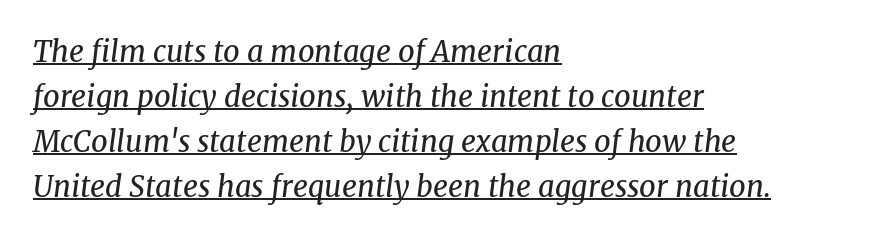
{"serif": "yes", "italic": "yes", "lean": "right", "slant_degrees": 8, "bold": "no", "weight": "regular", "width": "normal", "stroke_contrast": "medium", "x_height": "medium", "monospaced": "no", "underline": "yes", "align": "left", "line_spacing": "normal", "line_spacing_ratio": 1.55, "letter_spacing": "normal", "letter_spacing_em": 0.0, "glyph_px": 29}
